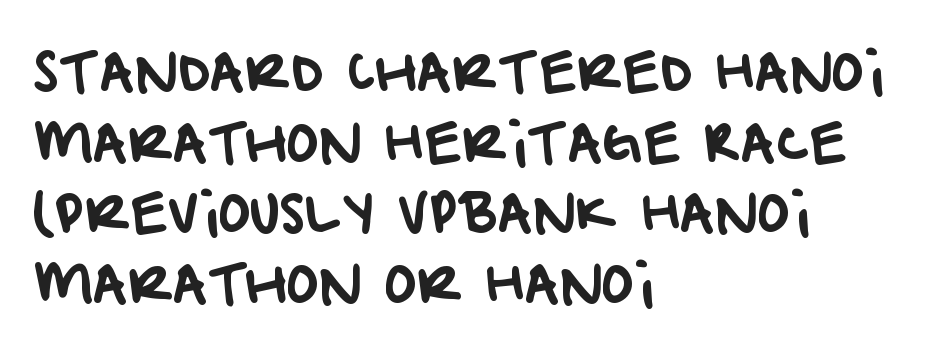
{"serif": "no", "width": "normal", "stroke_contrast": "low", "x_height": "large", "monospaced": "no", "underline": "no", "align": "left", "line_spacing": "normal", "line_spacing_ratio": 1.31, "letter_spacing": "normal", "letter_spacing_em": 0.0, "glyph_px": 54}
